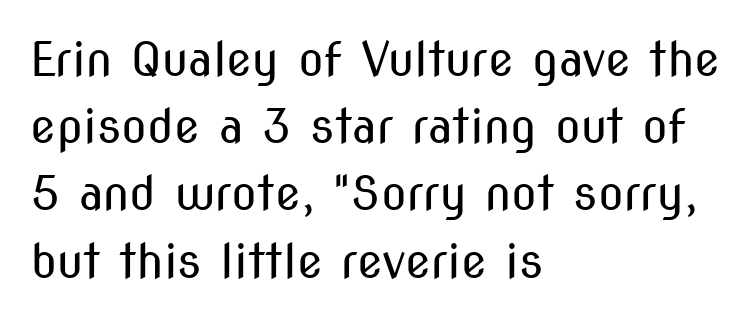
The image shows 47 px regular-weight, condensed sans-serif type, upright; set left-aligned, normal line spacing (1.43x), normal letter spacing, not underlined; medium stroke contrast and a medium x-height.
